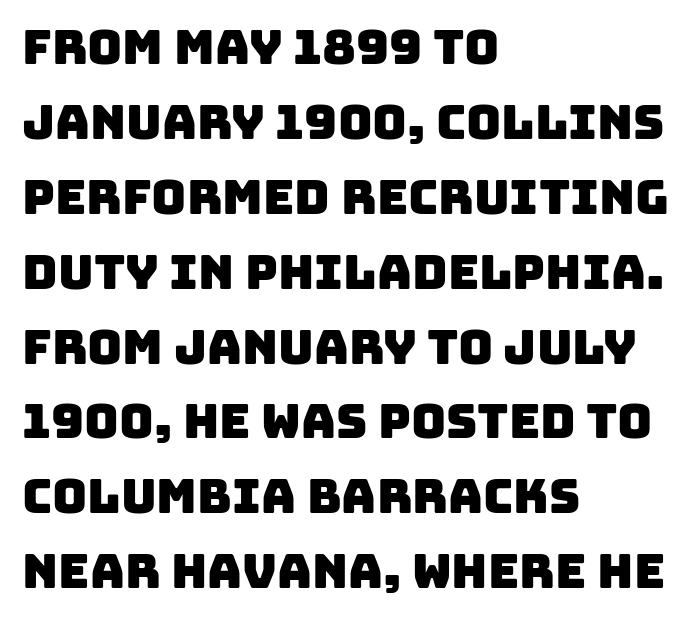
Default kerning and tracking; the words read as compact shapes. The vertical gap from one line to the next is medium. Words float on clear page, feet unadorned. No feet cap the strokes, marking this as sans-serif type. Looks like regular typesetting: each glyph gets only the width it needs.
